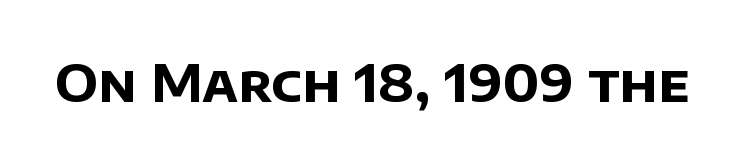
These lines are rendered in a variable-pitch font. I'd call this a sans setting — the letters go barefoot. A full-strength bold gives these letters their thick strokes. Short note: letters normally spaced. Nobody drew a line under any word here.
